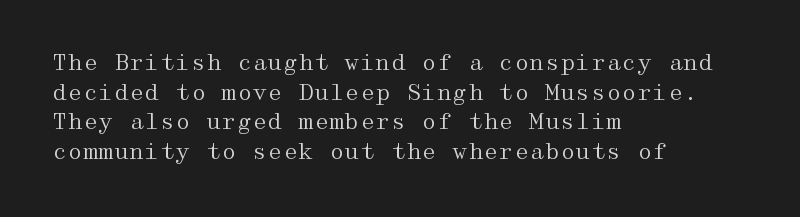
{"italic": "no", "bold": "no", "underline": "no", "align": "left", "line_spacing": "normal", "line_spacing_ratio": 1.35, "letter_spacing": "normal", "letter_spacing_em": 0.0, "glyph_px": 22}
